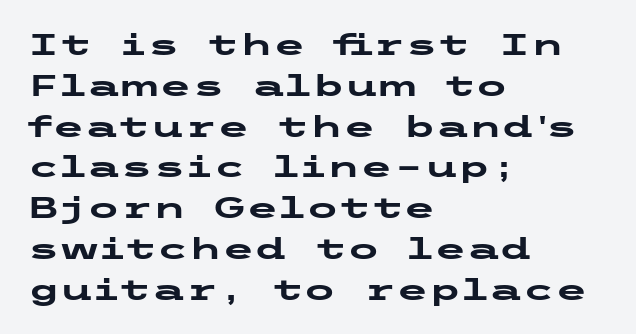
Q: Is the text bold? A: Yes.
Q: Is the text italic (slanted)? A: No, it is upright.
Q: Is the typeface a serif or a sans-serif typeface? A: Sans-serif.
Q: Is the text underlined? A: No.
Q: How is the paragraph aligned? A: Left-aligned.
Q: Is the spacing between letters normal or unusually wide? A: Normal.
Q: Is the spacing between lines tight, normal or loose? A: Normal.
Q: Width (condensed, normal, or wide)? A: Wide.
Q: Stroke contrast? A: Low.
Q: x-height? A: Medium.
